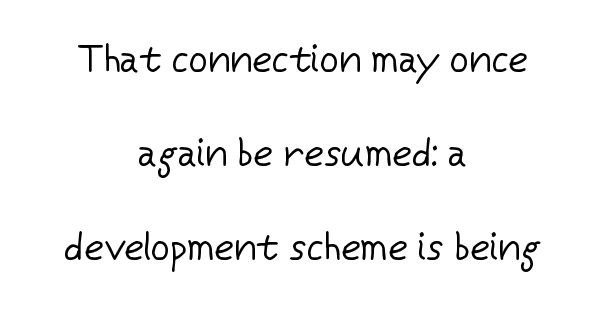
The vertical gap from one line to the next is large. Weight: not bold — regular or lighter. Inter-character spacing is left at the font's built-in metrics. Varying glyph widths throughout — classic text-font behaviour. The typesetter chose a symmetrical, centered arrangement here.
